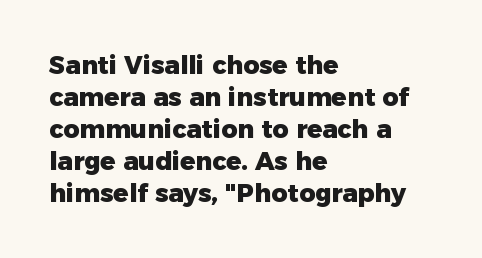
Q: Is the text bold? A: Yes.
Q: Is the text italic (slanted)? A: No, it is upright.
Q: Is the text underlined? A: No.
Q: How is the paragraph aligned? A: Left-aligned.
Q: Is the spacing between letters normal or unusually wide? A: Normal.
Q: Is the spacing between lines tight, normal or loose? A: Normal.
